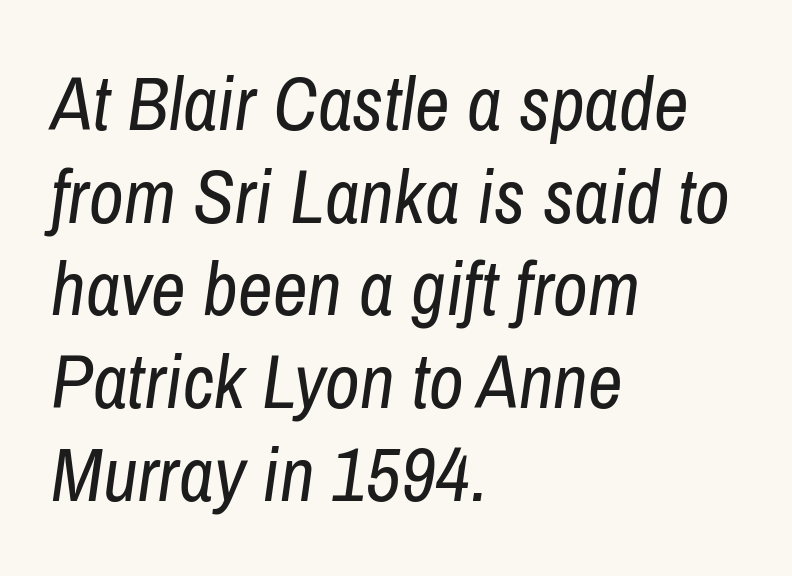
Think of a printed novel: that variable character pitch is what you see here. Tracking here is standard; glyphs follow each other at the usual distance. This is oblique type, the kind used for emphasis or titles. Underline: absent. Weight: not bold — regular or lighter.
